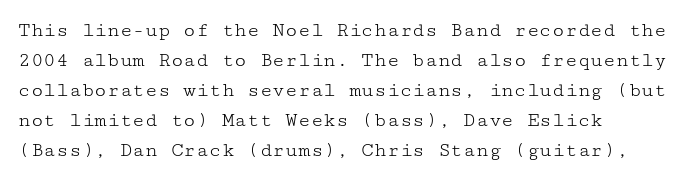
Compared with typical body copy, the letter spacing here is the same. The text block is weighted toward the left margin, trailing off unevenly rightward. The foot of each line stays bare and open. Evenly set lines give the paragraph a standard silhouette. Stroke thickness stays within the range of a standard reading face or lighter.
